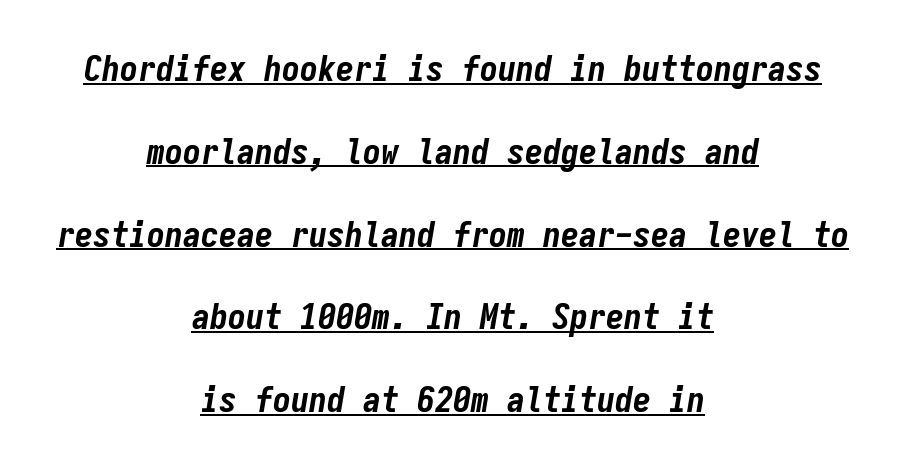
The words here are underlined. Short and long lines alike share a common midpoint. What's the leading like? Stretched, with rows far apart. Spacing verdict: monospaced, one width for all characters. Is the letter spacing exaggerated? No — it looks like the ordinary default. An italicized treatment has been applied to the whole sample.
